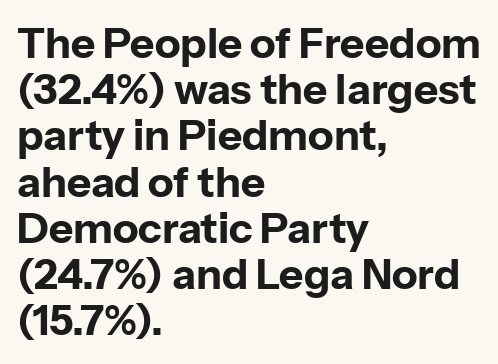
The image shows 42 px bold sans-serif type, upright; set left-aligned, tight line spacing (1.1x), normal letter spacing, not underlined; low stroke contrast and a medium x-height.
